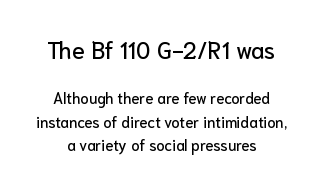
The image shows 23 px text type, upright; set centered, normal line spacing (1.56x), normal letter spacing, not underlined; the first (top) block is 1.53x larger.
